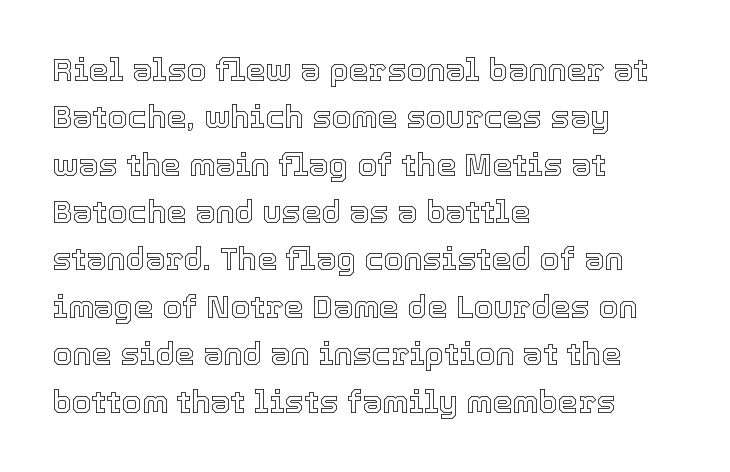
The image shows 32 px text type, upright; set left-aligned, normal line spacing (1.48x), normal letter spacing, not underlined; a medium x-height.
